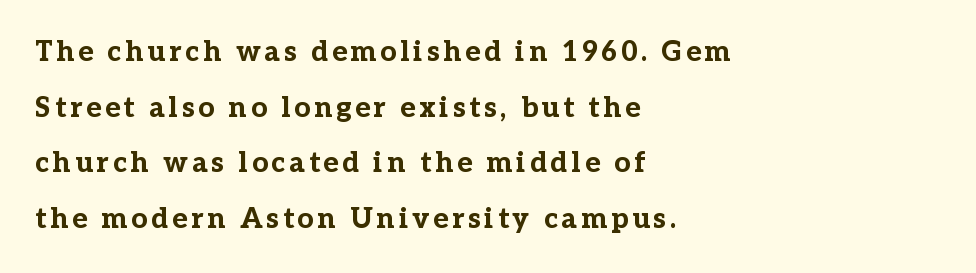
Q: Is the text bold? A: Yes.
Q: Is the text italic (slanted)? A: No, it is upright.
Q: Is the typeface a serif or a sans-serif typeface? A: Serif.
Q: Is the text underlined? A: No.
Q: How is the paragraph aligned? A: Left-aligned.
Q: Is the spacing between lines tight, normal or loose? A: Loose.
Q: Width (condensed, normal, or wide)? A: Normal.
Q: Stroke contrast? A: Low.
Q: x-height? A: Medium.
Q: Monospaced? A: No.
